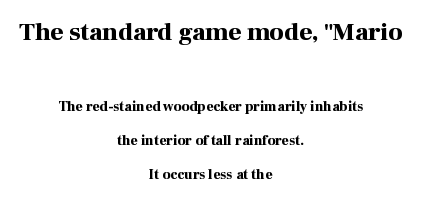
Q: Is the text bold? A: Yes.
Q: Is the text italic (slanted)? A: No, it is upright.
Q: Is the text underlined? A: No.
Q: How is the paragraph aligned? A: Centered.
Q: Is the spacing between letters normal or unusually wide? A: Normal.
Q: Is the spacing between lines tight, normal or loose? A: Loose.
Q: Which block of text is set in a larger size, the first (top) or the second (bottom)? A: The first (top) one.
